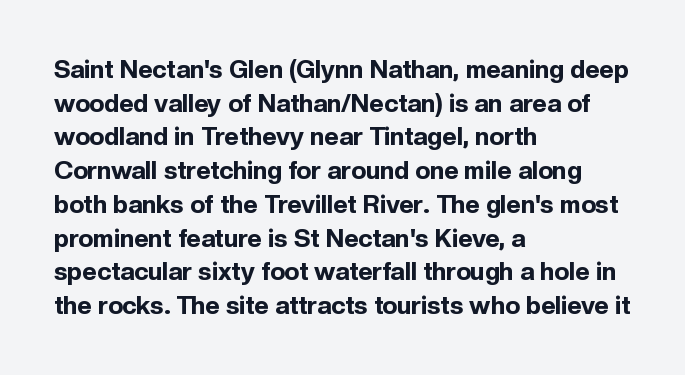
{"italic": "no", "bold": "yes", "underline": "no", "align": "left", "line_spacing": "normal", "line_spacing_ratio": 1.35, "letter_spacing": "normal", "letter_spacing_em": 0.0, "glyph_px": 25}
